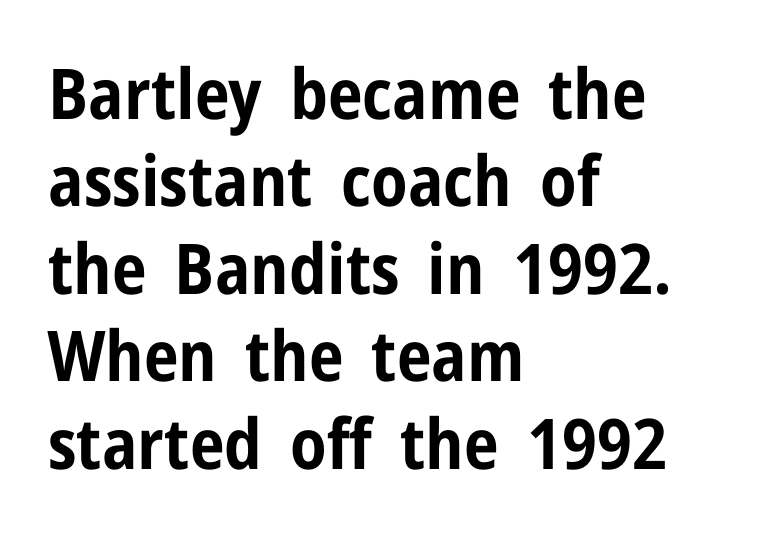
The lettering stays uniformly vertical, giving the passage a roman look. The type is set solid horizontally, with unmodified tracking. This sample has the flowing, uneven cadence of proportional lettering. Note: no serifs on the glyphs.
